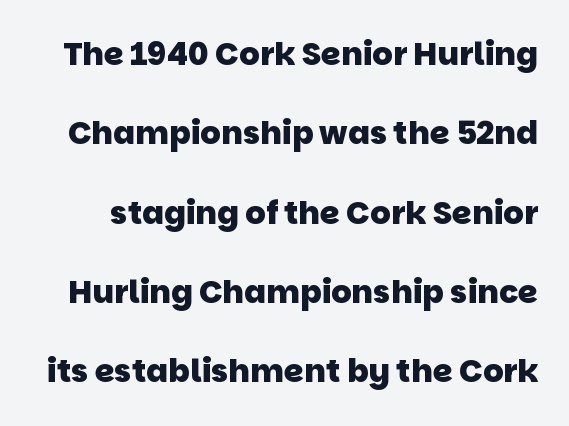
{"serif": "no", "bold": "yes", "weight": "heavy", "width": "normal", "stroke_contrast": "low", "x_height": "large", "monospaced": "no", "underline": "no", "line_spacing": "loose", "line_spacing_ratio": 2.48, "letter_spacing": "normal", "letter_spacing_em": 0.0, "glyph_px": 32}
